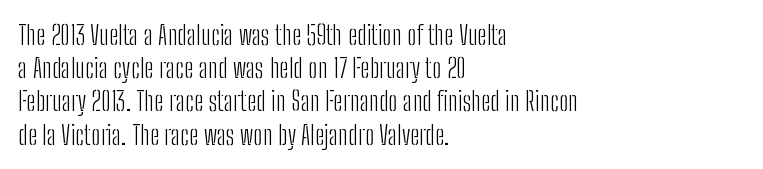
{"italic": "no", "bold": "no", "underline": "no", "align": "left", "line_spacing_ratio": 1.23, "letter_spacing": "normal", "letter_spacing_em": 0.0, "glyph_px": 27}
